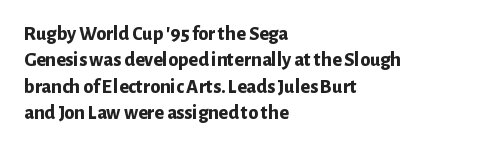
Q: Is the text bold? A: Yes.
Q: Is the text italic (slanted)? A: No, it is upright.
Q: Is the text underlined? A: No.
Q: How is the paragraph aligned? A: Left-aligned.
Q: Is the spacing between letters normal or unusually wide? A: Normal.
Q: Is the spacing between lines tight, normal or loose? A: Normal.
